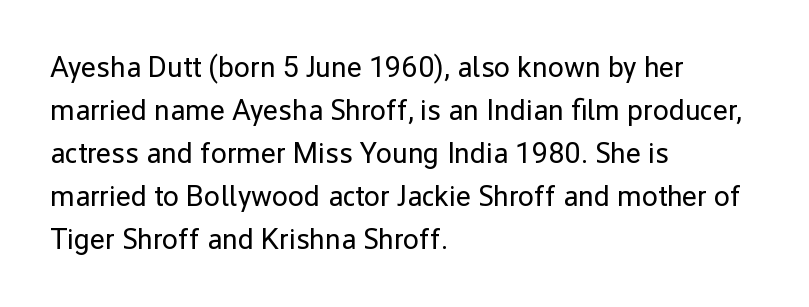
{"serif": "no", "italic": "no", "bold": "no", "weight": "regular", "width": "normal", "stroke_contrast": "low", "x_height": "medium", "monospaced": "no", "underline": "no", "align": "left", "line_spacing": "normal", "line_spacing_ratio": 1.48, "letter_spacing": "normal", "letter_spacing_em": 0.0, "glyph_px": 29}
